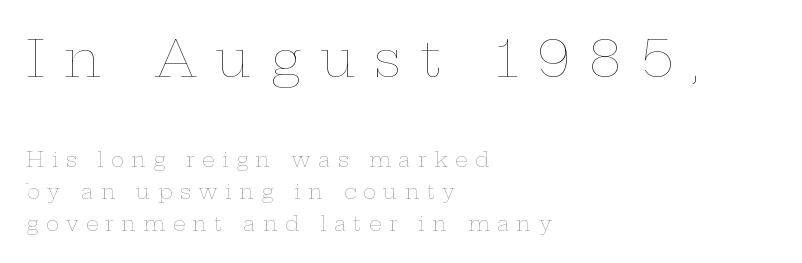
The image shows 51 px thin, wide type, upright; set left-aligned, normal line spacing (1.58x), unusually wide letter spacing (+0.36 em), not underlined; the first (top) block is 2.55x larger; low stroke contrast and a medium x-height.
